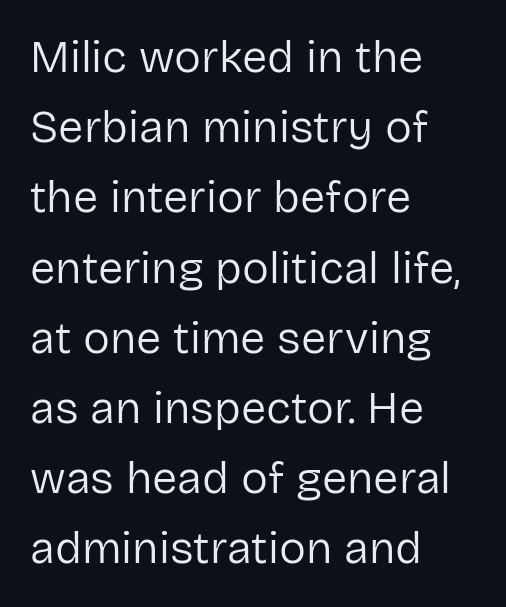
{"serif": "no", "italic": "no", "bold": "no", "weight": "regular", "width": "normal", "stroke_contrast": "low", "x_height": "medium", "monospaced": "no", "underline": "no", "align": "left", "line_spacing": "normal", "line_spacing_ratio": 1.56, "letter_spacing": "normal", "letter_spacing_em": 0.0, "glyph_px": 45}
